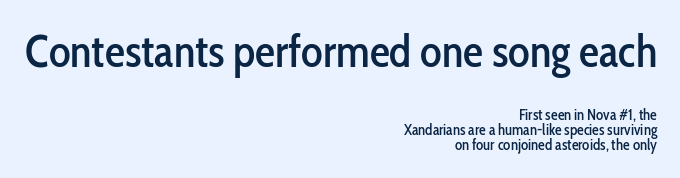
Q: Is the text italic (slanted)? A: No, it is upright.
Q: Is the typeface a serif or a sans-serif typeface? A: Sans-serif.
Q: Is the text underlined? A: No.
Q: How is the paragraph aligned? A: Right-aligned.
Q: Is the spacing between letters normal or unusually wide? A: Normal.
Q: Is the spacing between lines tight, normal or loose? A: Tight.
Q: Which block of text is set in a larger size, the first (top) or the second (bottom)? A: The first (top) one.
Q: Width (condensed, normal, or wide)? A: Condensed.
Q: Stroke contrast? A: Low.
Q: x-height? A: Medium.
Q: Monospaced? A: No.
